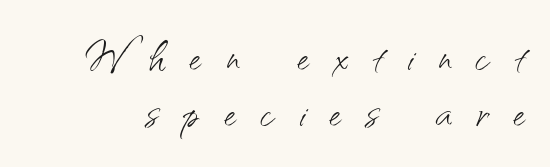
{"serif": "no", "bold": "no", "weight": "light", "width": "normal", "stroke_contrast": "medium", "x_height": "small", "monospaced": "no", "underline": "no", "line_spacing": "tight", "line_spacing_ratio": 1.03, "letter_spacing": "wide", "letter_spacing_em": 0.45, "glyph_px": 54}
